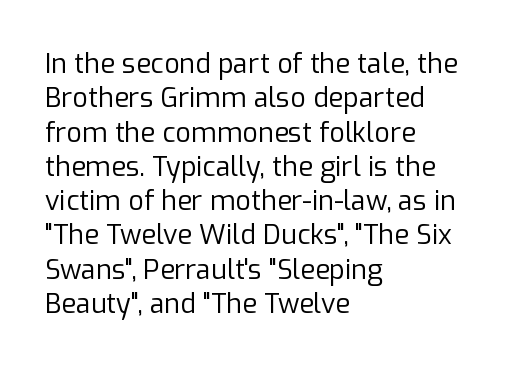
The letterforms sit at book weight or below. Honestly, the letter spacing is just normal — you wouldn't notice it. The type sits square on the baseline with zero lean. Unmarked baselines from the first word to the last. The text block is weighted toward the left margin, trailing off unevenly rightward. The designer left line spacing at the default.
